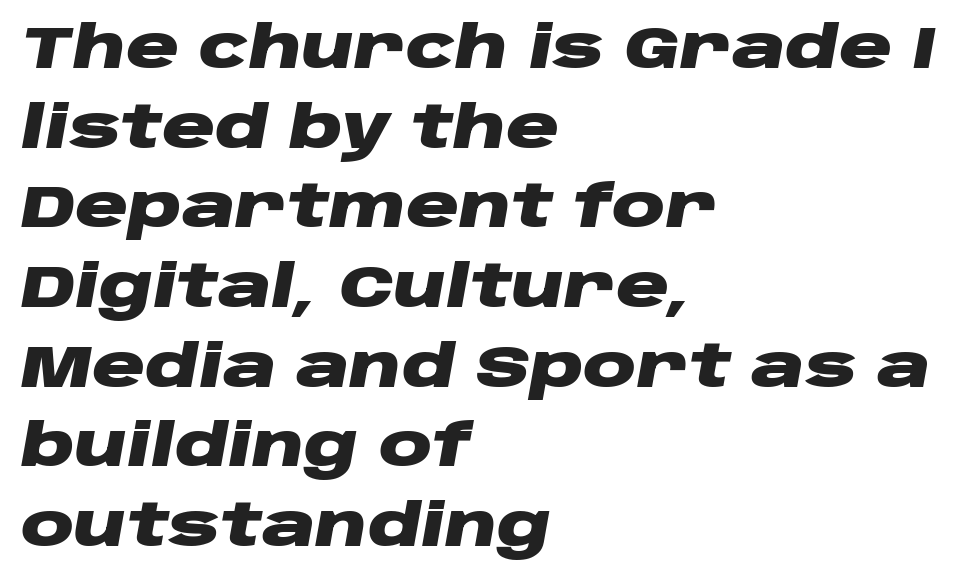
The image shows 59 px heavy, wide type, italic (leaning right); set left-aligned, normal line spacing (1.35x), normal letter spacing, not underlined; low stroke contrast and a large x-height.
